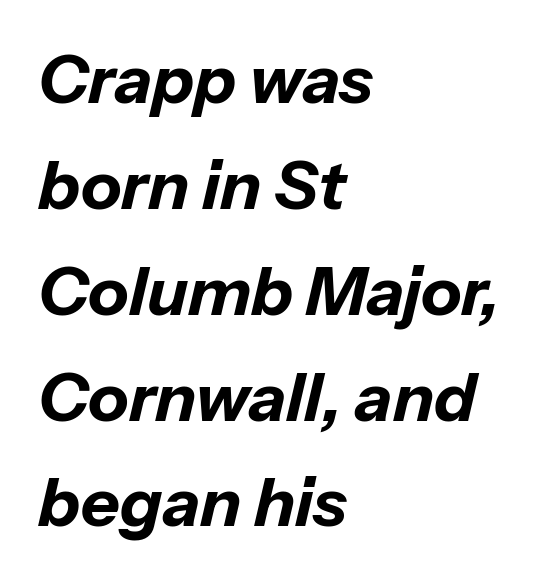
{"italic": "yes", "lean": "right", "slant_degrees": 13, "bold": "yes", "weight": "bold", "width": "normal", "stroke_contrast": "low", "x_height": "medium", "monospaced": "no", "underline": "no", "align": "left", "line_spacing": "normal", "line_spacing_ratio": 1.58, "letter_spacing": "normal", "letter_spacing_em": 0.0, "glyph_px": 67}
